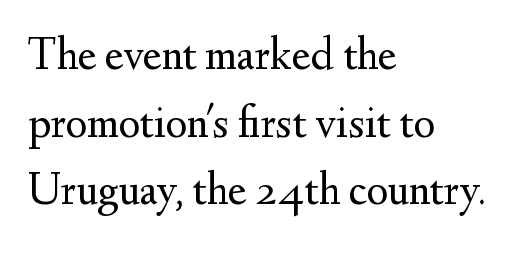
The font's upright variant was chosen for this text. Anything drawn beneath the words? Only blank space. Caption: face not bold, strokes unweighted. Notice how descenders clear the ascenders below comfortably — that's standard leading.
